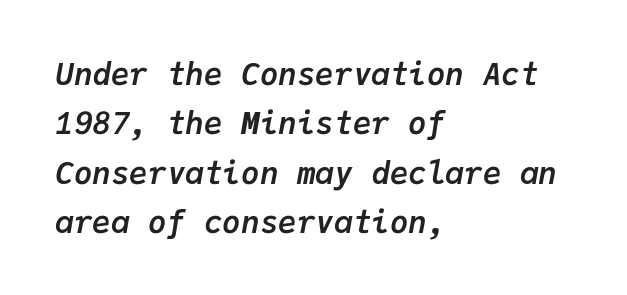
Q: Is the text bold? A: Yes.
Q: Is the text italic (slanted)? A: Yes, it leans right by about 9 degrees.
Q: Is the text underlined? A: No.
Q: How is the paragraph aligned? A: Left-aligned.
Q: Is the spacing between letters normal or unusually wide? A: Normal.
Q: Is the spacing between lines tight, normal or loose? A: Normal.
Q: Width (condensed, normal, or wide)? A: Normal.
Q: Stroke contrast? A: Low.
Q: x-height? A: Medium.
Q: Monospaced? A: Yes.
